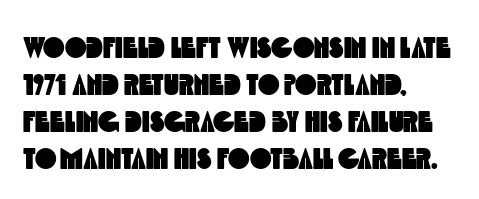
Q: Is the typeface a serif or a sans-serif typeface? A: Sans-serif.
Q: Is the text underlined? A: No.
Q: How is the paragraph aligned? A: Left-aligned.
Q: Is the spacing between letters normal or unusually wide? A: Normal.
Q: Is the spacing between lines tight, normal or loose? A: Normal.
Q: Width (condensed, normal, or wide)? A: Condensed.
Q: x-height? A: Large.
Q: Monospaced? A: No.
